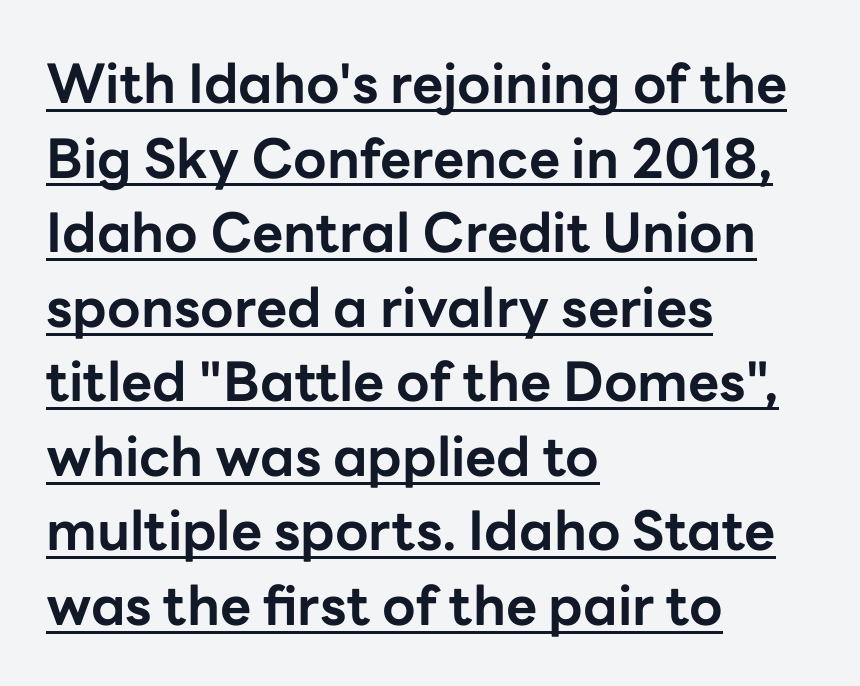
The image shows 54 px bold sans-serif type, upright; set left-aligned, normal line spacing (1.38x), normal letter spacing, underlined; low stroke contrast and a medium x-height.
